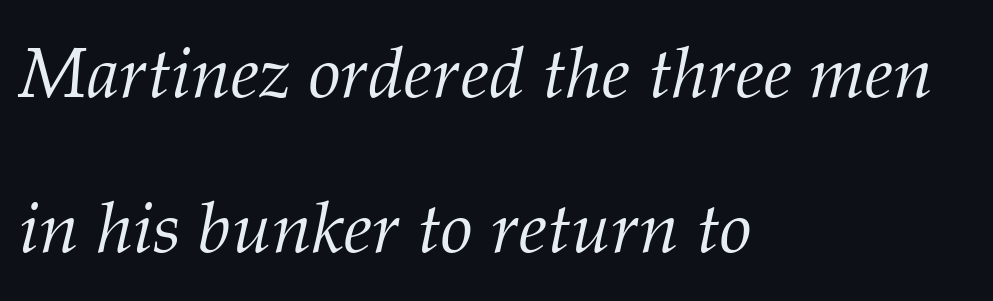
{"serif": "yes", "italic": "yes", "lean": "right", "slant_degrees": 12, "bold": "no", "weight": "light", "width": "normal", "stroke_contrast": "medium", "x_height": "medium", "monospaced": "no", "underline": "no", "align": "left", "line_spacing": "loose", "line_spacing_ratio": 2.15, "letter_spacing": "normal", "letter_spacing_em": 0.0, "glyph_px": 72}
